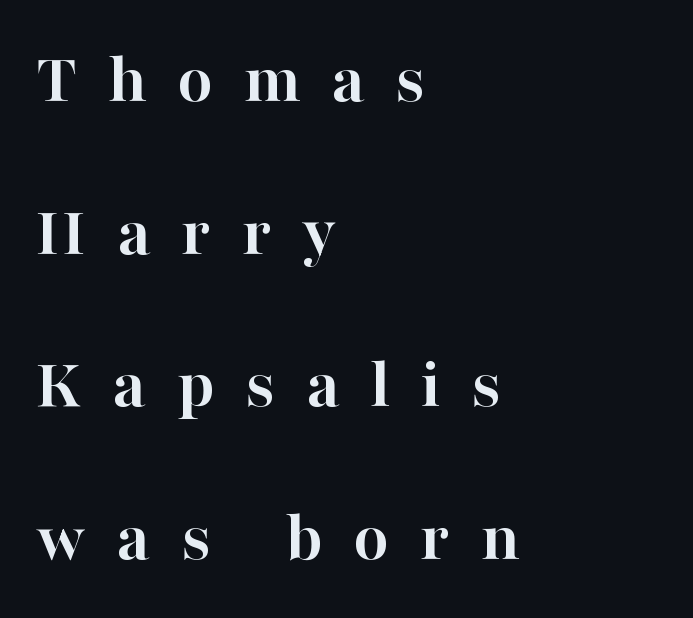
{"serif": "yes", "italic": "no", "bold": "yes", "weight": "semibold", "width": "normal", "stroke_contrast": "high", "x_height": "medium", "monospaced": "no", "underline": "no", "align": "left", "line_spacing": "loose", "line_spacing_ratio": 2.09, "letter_spacing": "wide", "letter_spacing_em": 0.42, "glyph_px": 73}
